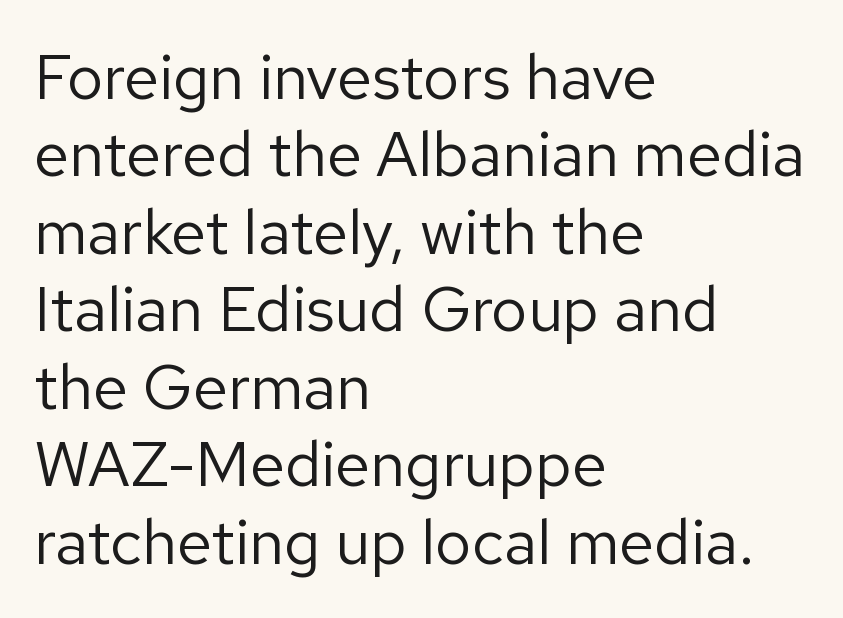
The image shows 63 px regular-weight sans-serif type, upright; set left-aligned, line spacing 1.23x, normal letter spacing, not underlined; low stroke contrast and a medium x-height.
